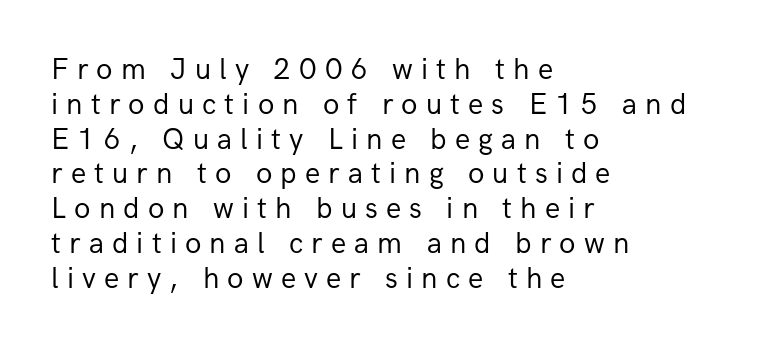
Q: Is the text bold? A: No.
Q: Is the text italic (slanted)? A: No, it is upright.
Q: Is the typeface a serif or a sans-serif typeface? A: Sans-serif.
Q: Is the text underlined? A: No.
Q: How is the paragraph aligned? A: Left-aligned.
Q: Is the spacing between letters normal or unusually wide? A: Unusually wide.
Q: Width (condensed, normal, or wide)? A: Normal.
Q: Stroke contrast? A: Low.
Q: x-height? A: Medium.
Q: Monospaced? A: No.
